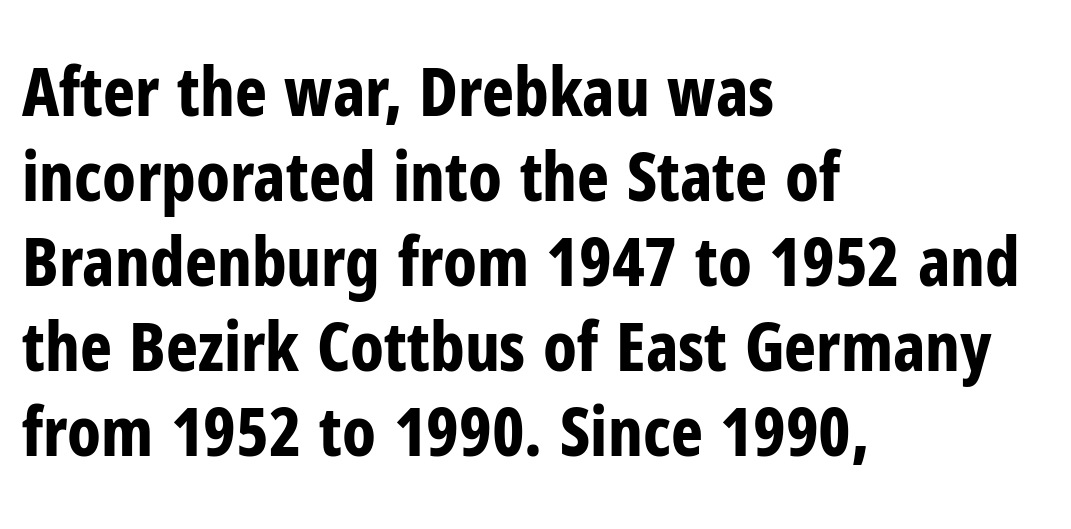
The image shows 68 px bold, condensed sans-serif type, upright; set left-aligned, normal line spacing (1.25x), normal letter spacing, not underlined; low stroke contrast and a medium x-height.
